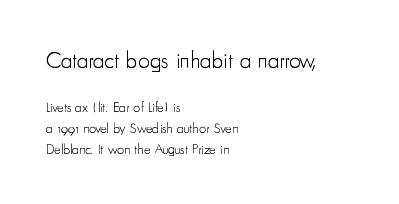
{"italic": "no", "bold": "no", "underline": "no", "align": "left", "line_spacing": "normal", "line_spacing_ratio": 1.48, "letter_spacing": "normal", "letter_spacing_em": 0.0, "larger_block": "first", "size_ratio": 1.64, "glyph_px": 23}
